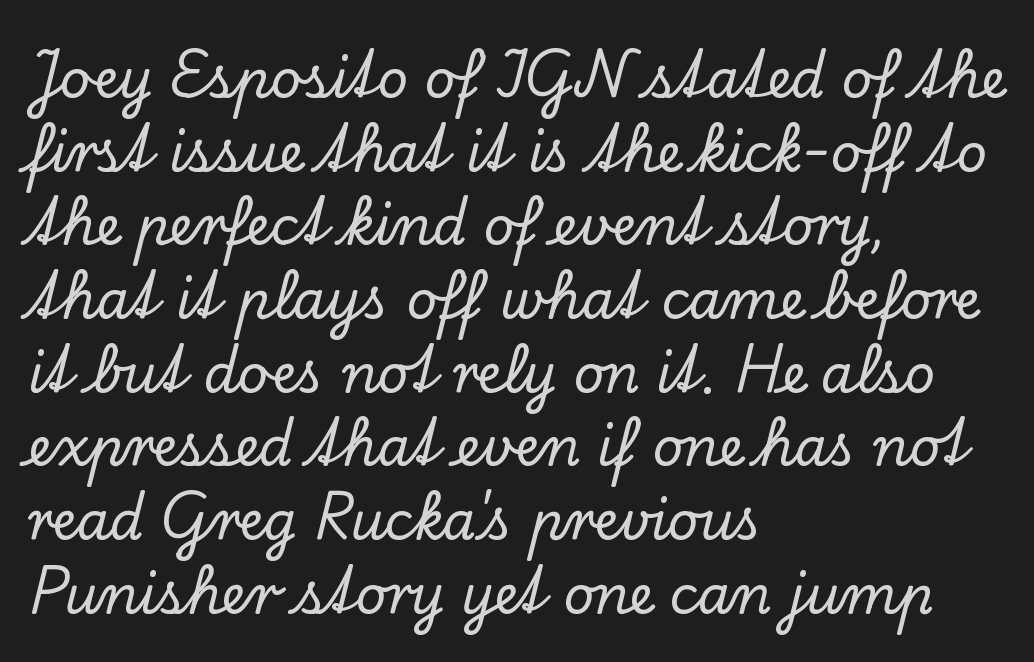
Characters follow at the spacing the type designer built in. The rows are spaced the way most documents space them. Clear beneath every line of the passage. A typesetter would call this proportional, since set widths differ per character. The typesetter chose a ragged-right arrangement here.
